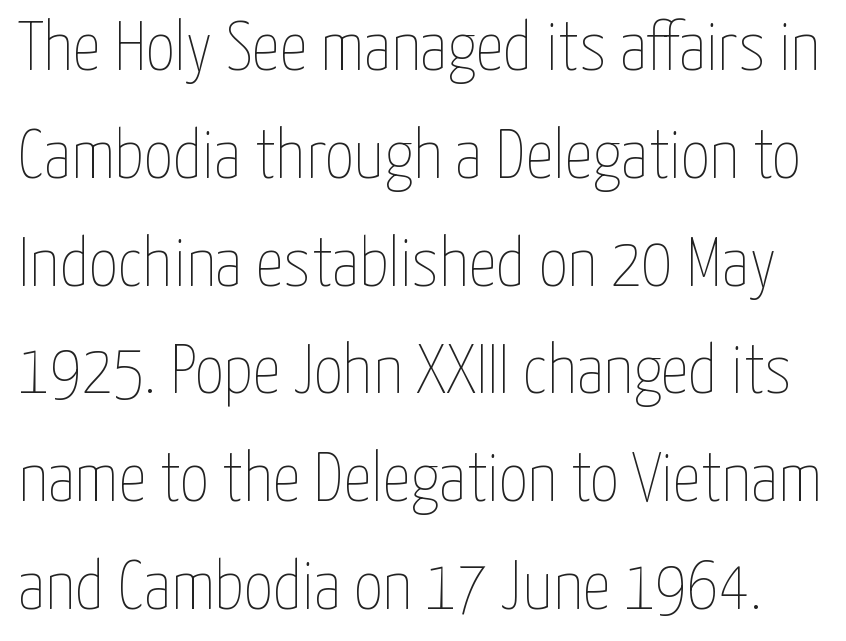
This reads as an unemphasized weight, regular at the heaviest. The lines sit at an ordinary, default distance from one another. Note the varied advance widths — an 'i' is clearly narrower than an 'm'. Rendered with straight, roman letterforms. Beneath every word, the page is bare. There is no visible air inserted between adjacent glyphs.
